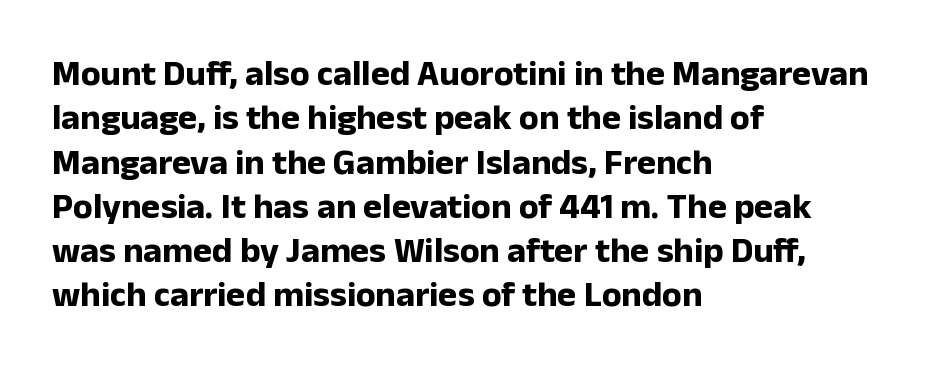
Posture: straight, roman, zero tilt. The strip under each line holds only bare page. The face used here is proportionally spaced, like ordinary book or web type. How are the letters spaced? Ordinarily, with no added tracking. Examine the stroke ends and you'll find no serifs. This sample is left-justified, so line endings fall wherever the words run out.
